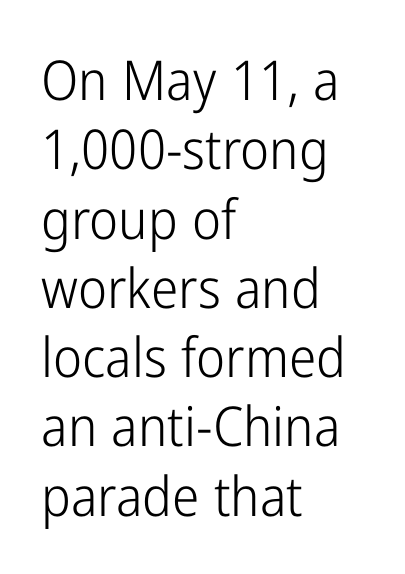
Weight: in the light-to-regular range. Observe the absence of serifs on each vertical stroke in this sample. Regarding leading, the lines here are spaced in the standard way. Style check: upright. The specimen omits any rule beneath the text block's lines.
